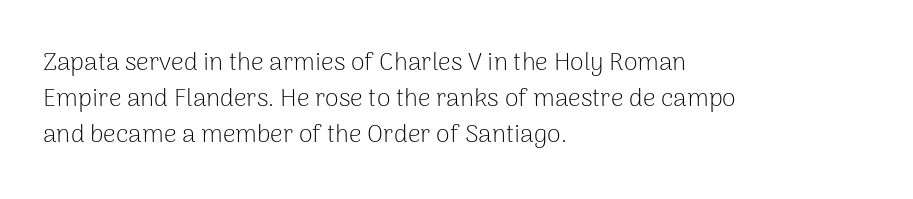
Q: Is the text bold? A: No.
Q: Is the text italic (slanted)? A: No, it is upright.
Q: Is the text underlined? A: No.
Q: How is the paragraph aligned? A: Left-aligned.
Q: Is the spacing between letters normal or unusually wide? A: Normal.
Q: Is the spacing between lines tight, normal or loose? A: Normal.
